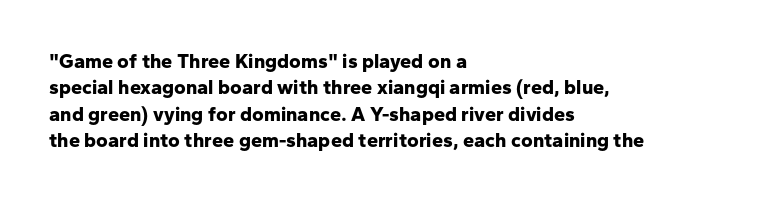
No extra tracking has been applied to these lines. The font is running at its bold setting. Students, observe: this is what conventionally led text looks like. Ascenders rise straight up at ninety degrees.
